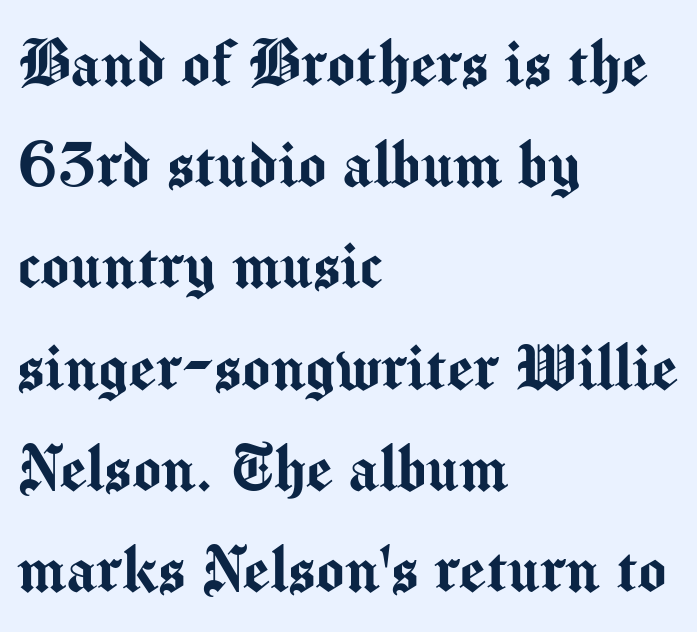
Q: Is the text italic (slanted)? A: No, it is upright.
Q: Is the typeface a serif or a sans-serif typeface? A: Sans-serif.
Q: Is the text underlined? A: No.
Q: How is the paragraph aligned? A: Left-aligned.
Q: Is the spacing between letters normal or unusually wide? A: Normal.
Q: Is the spacing between lines tight, normal or loose? A: Normal.
Q: Width (condensed, normal, or wide)? A: Normal.
Q: Stroke contrast? A: Medium.
Q: x-height? A: Medium.
Q: Monospaced? A: No.
